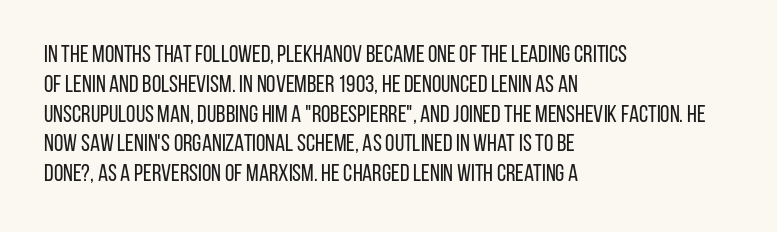
{"italic": "no", "bold": "no", "underline": "no", "align": "left", "line_spacing_ratio": 1.24, "letter_spacing": "normal", "letter_spacing_em": 0.0, "glyph_px": 24}
